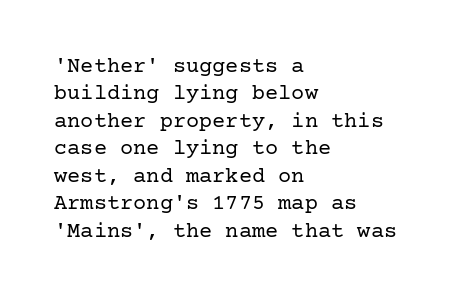
The image shows 22 px text type, upright; set left-aligned, normal line spacing (1.25x), normal letter spacing, not underlined.
